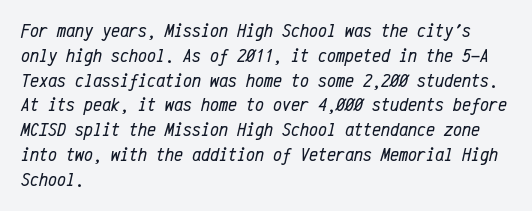
{"italic": "yes", "lean": "right", "slant_degrees": 12, "bold": "no", "underline": "no", "align": "left", "line_spacing_ratio": 1.24, "letter_spacing": "normal", "letter_spacing_em": 0.0, "glyph_px": 20}
